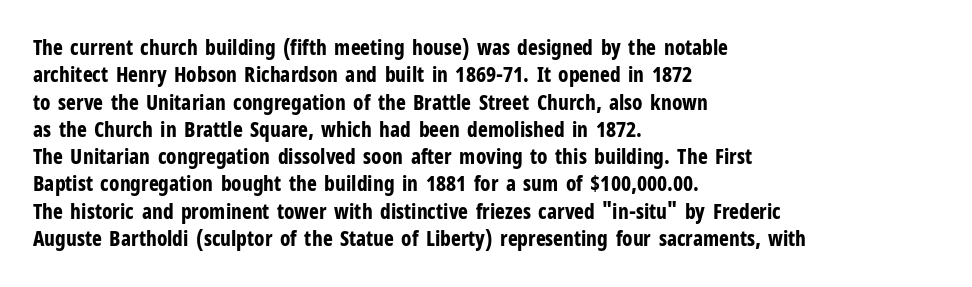
Q: Is the text bold? A: Yes.
Q: Is the text italic (slanted)? A: No, it is upright.
Q: Is the text underlined? A: No.
Q: How is the paragraph aligned? A: Left-aligned.
Q: Is the spacing between letters normal or unusually wide? A: Normal.
Q: Is the spacing between lines tight, normal or loose? A: Normal.
